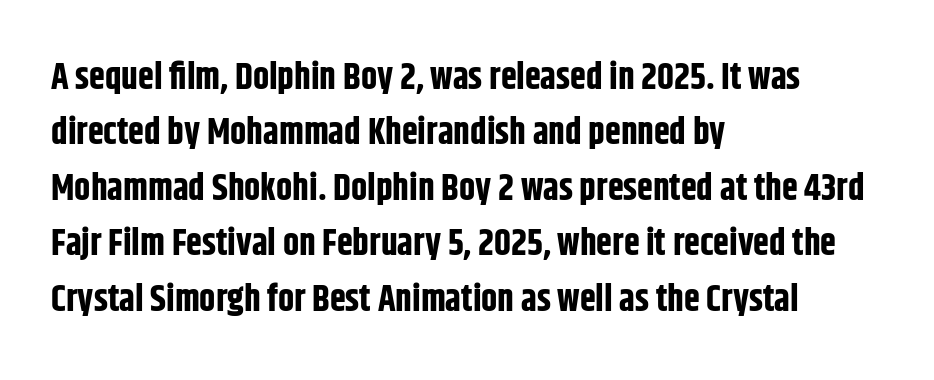
The image shows 36 px bold, condensed sans-serif type, upright; set left-aligned, normal line spacing (1.54x), normal letter spacing, not underlined; low stroke contrast and a large x-height.
